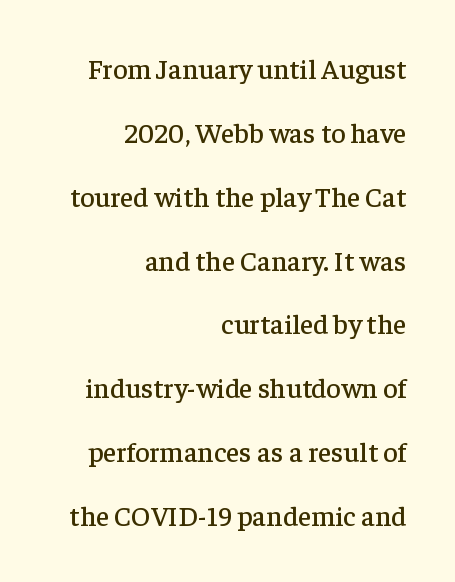
Q: Is the text italic (slanted)? A: No, it is upright.
Q: Is the typeface a serif or a sans-serif typeface? A: Serif.
Q: Is the text underlined? A: No.
Q: How is the paragraph aligned? A: Right-aligned.
Q: Is the spacing between letters normal or unusually wide? A: Normal.
Q: Is the spacing between lines tight, normal or loose? A: Loose.
Q: Width (condensed, normal, or wide)? A: Normal.
Q: Stroke contrast? A: Low.
Q: x-height? A: Medium.
Q: Monospaced? A: No.
